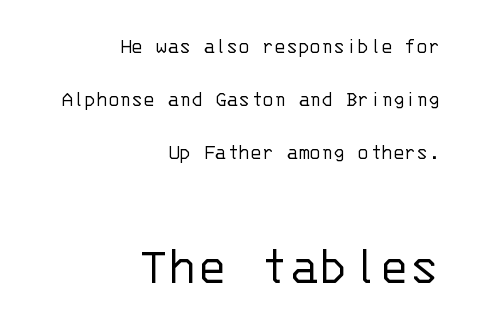
Q: Is the text bold? A: No.
Q: Is the text italic (slanted)? A: No, it is upright.
Q: Is the typeface a serif or a sans-serif typeface? A: Sans-serif.
Q: Is the text underlined? A: No.
Q: How is the paragraph aligned? A: Right-aligned.
Q: Is the spacing between letters normal or unusually wide? A: Normal.
Q: Is the spacing between lines tight, normal or loose? A: Loose.
Q: Which block of text is set in a larger size, the first (top) or the second (bottom)? A: The second (bottom) one.
Q: Width (condensed, normal, or wide)? A: Normal.
Q: Stroke contrast? A: Low.
Q: x-height? A: Large.
Q: Monospaced? A: Yes.
